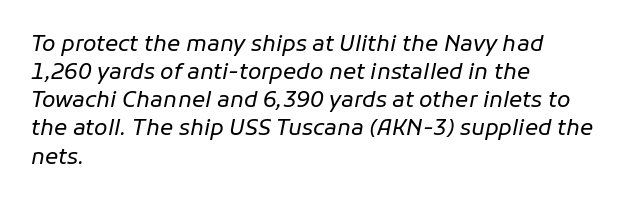
Q: Is the text bold? A: No.
Q: Is the text italic (slanted)? A: Yes, it leans right by about 11 degrees.
Q: Is the text underlined? A: No.
Q: How is the paragraph aligned? A: Left-aligned.
Q: Is the spacing between letters normal or unusually wide? A: Normal.
Q: Is the spacing between lines tight, normal or loose? A: Normal.
